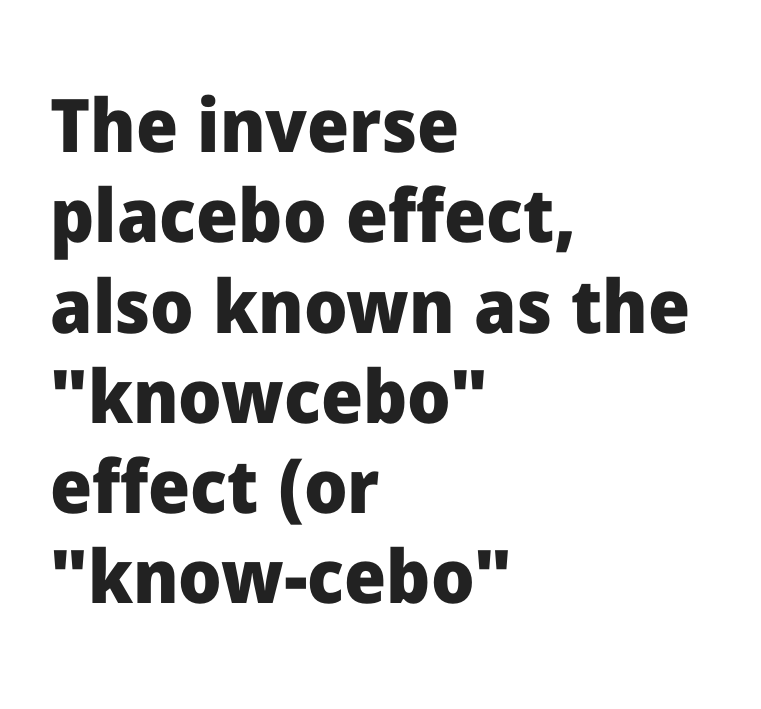
{"serif": "no", "italic": "no", "bold": "yes", "weight": "heavy", "width": "normal", "stroke_contrast": "low", "x_height": "medium", "monospaced": "no", "underline": "no", "align": "left", "line_spacing_ratio": 1.22, "letter_spacing": "normal", "letter_spacing_em": 0.0, "glyph_px": 74}
